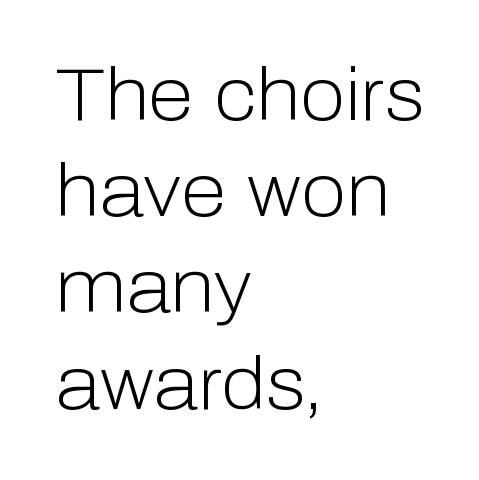
The image shows 74 px light sans-serif type, upright; set left-aligned, normal line spacing (1.3x), normal letter spacing, not underlined; low stroke contrast and a medium x-height.
